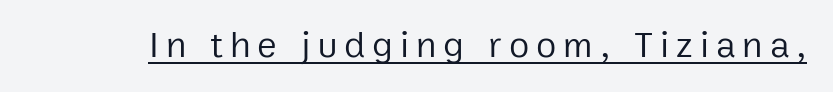
The image shows 37 px regular-weight sans-serif type, upright; set underlined; low stroke contrast and a medium x-height.
